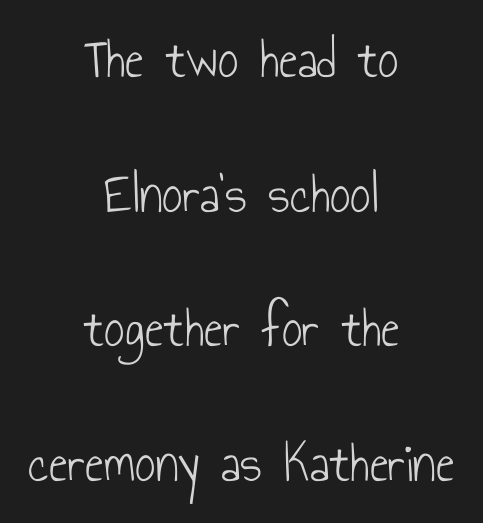
The image shows 57 px light, condensed sans-serif type, upright; set centered, loose line spacing (2.36x), normal letter spacing, not underlined; low stroke contrast and a small x-height.
